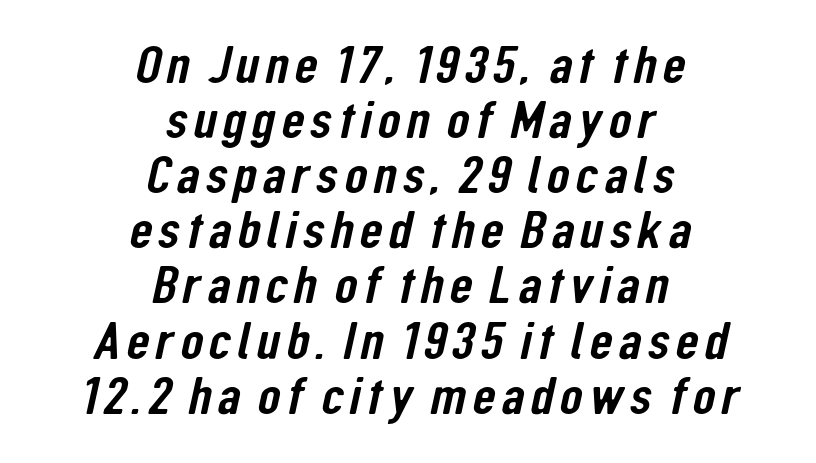
Leading is clearly below the norm, producing a dense column. Decoration check: the copy has no underline. Where is the straight margin? There isn't one; the lines are centered. Nope, no serifs anywhere on these letters. The face used here is proportionally spaced, like ordinary book or web type.
